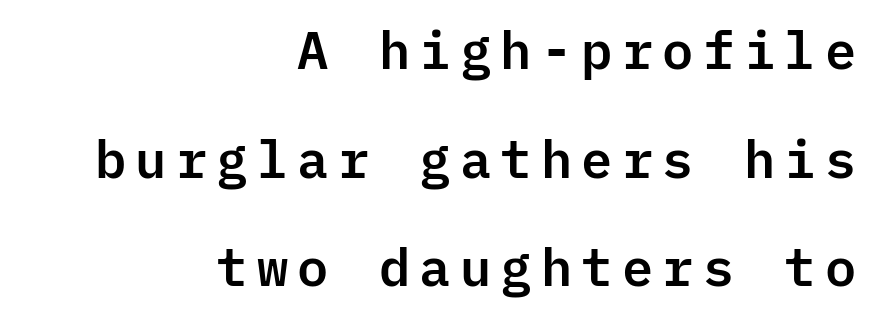
The image shows 52 px sans-serif type, upright, monospaced; set right-aligned, loose line spacing (2.09x), not underlined; low stroke contrast and a medium x-height.
